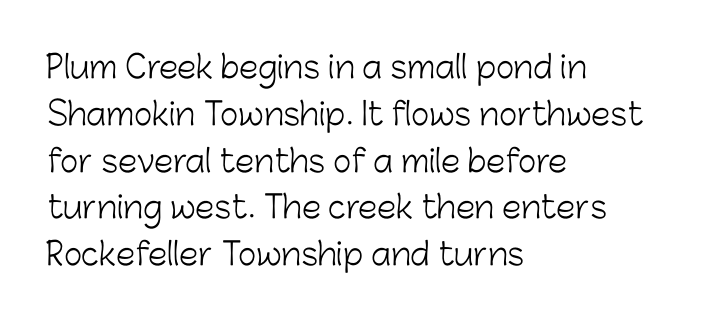
The image shows 31 px light sans-serif type, upright; set left-aligned, normal line spacing (1.51x), normal letter spacing, not underlined; low stroke contrast and a medium x-height.
